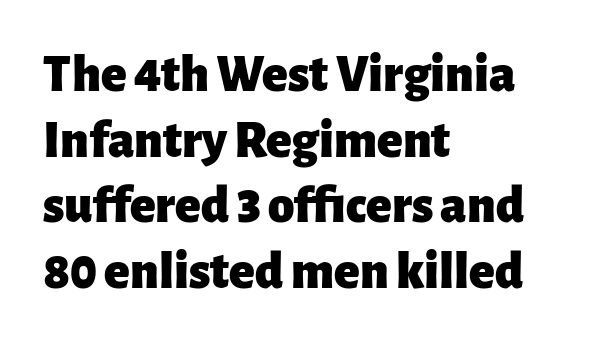
These lines are set flush left with a ragged right edge. Beneath every word, the page is bare. Unlike a traditional serif, this face leaves its strokes unadorned. Look at the stroke-to-counter ratio: heavy, a bold. Each letter keeps its own natural width here, so spacing adapts to shape. Inter-character spacing is left at the font's built-in metrics.
